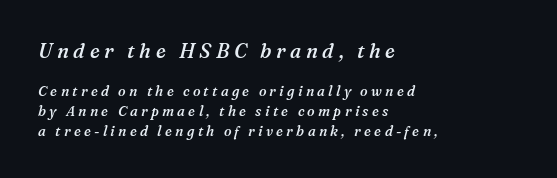
One-word summary of the alignment: left. The type is letterspaced generously, with wide tracking. The lettering tilts uniformly, giving the passage an italic look. Successive baselines arrive at the customary interval.
